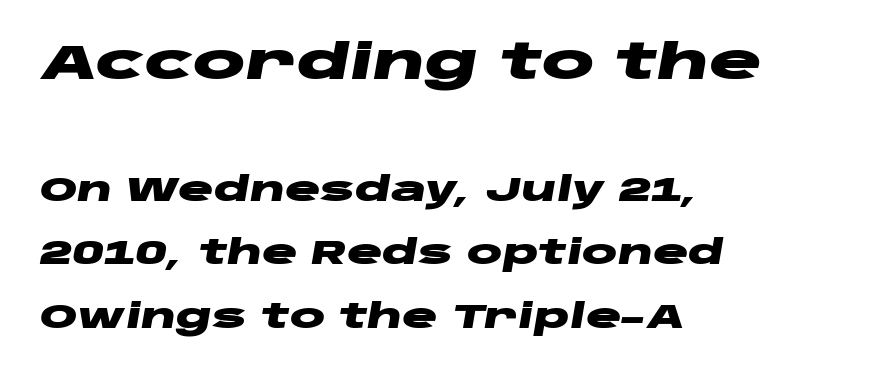
{"italic": "yes", "lean": "right", "slant_degrees": 10, "bold": "yes", "weight": "heavy", "width": "wide", "stroke_contrast": "low", "x_height": "large", "monospaced": "no", "underline": "no", "align": "left", "line_spacing": "loose", "line_spacing_ratio": 1.93, "letter_spacing": "normal", "letter_spacing_em": 0.0, "larger_block": "first", "size_ratio": 1.48, "glyph_px": 49}
